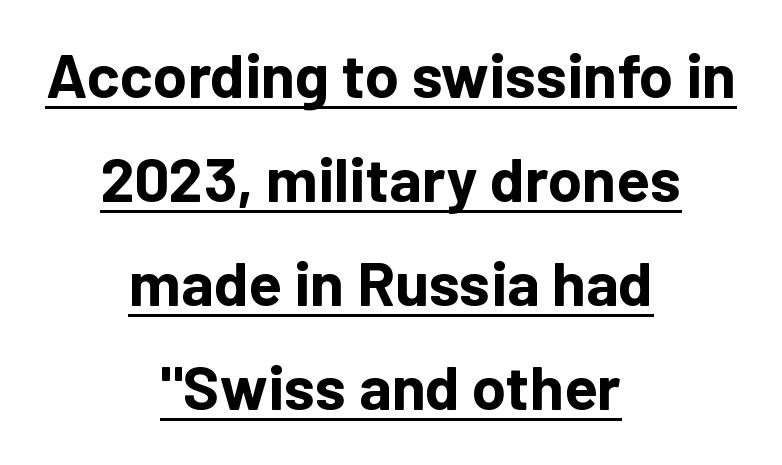
Q: Is the text bold? A: Yes.
Q: Is the text italic (slanted)? A: No, it is upright.
Q: Is the typeface a serif or a sans-serif typeface? A: Sans-serif.
Q: Is the text underlined? A: Yes.
Q: How is the paragraph aligned? A: Centered.
Q: Is the spacing between letters normal or unusually wide? A: Normal.
Q: Is the spacing between lines tight, normal or loose? A: Normal.
Q: Width (condensed, normal, or wide)? A: Normal.
Q: Stroke contrast? A: Low.
Q: x-height? A: Medium.
Q: Monospaced? A: No.
